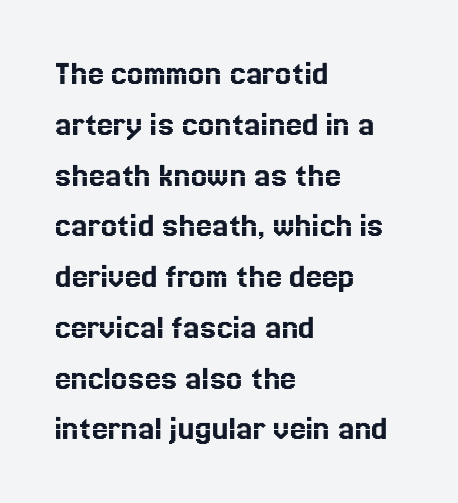
Q: Is the text italic (slanted)? A: No, it is upright.
Q: Is the text underlined? A: No.
Q: How is the paragraph aligned? A: Left-aligned.
Q: Is the spacing between letters normal or unusually wide? A: Normal.
Q: Is the spacing between lines tight, normal or loose? A: Normal.
Q: Width (condensed, normal, or wide)? A: Normal.
Q: x-height? A: Medium.
Q: Monospaced? A: No.
